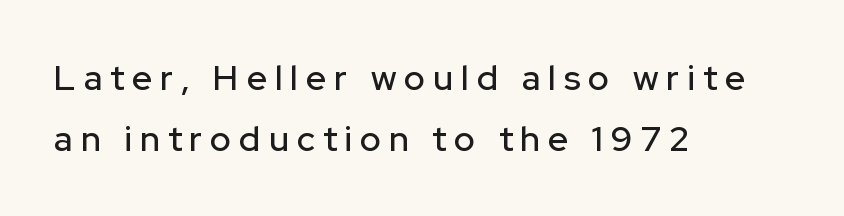
{"serif": "no", "italic": "no", "width": "normal", "stroke_contrast": "low", "x_height": "medium", "monospaced": "no", "underline": "no", "align": "left", "line_spacing_ratio": 1.74, "letter_spacing": "wide", "letter_spacing_em": 0.23, "glyph_px": 35}
